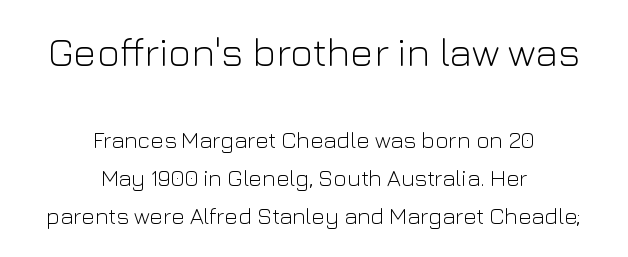
{"serif": "no", "italic": "no", "bold": "no", "weight": "light", "width": "normal", "stroke_contrast": "low", "x_height": "medium", "monospaced": "no", "underline": "no", "align": "center", "line_spacing": "normal", "line_spacing_ratio": 1.65, "letter_spacing": "normal", "letter_spacing_em": 0.0, "larger_block": "first", "size_ratio": 1.74, "glyph_px": 40}
